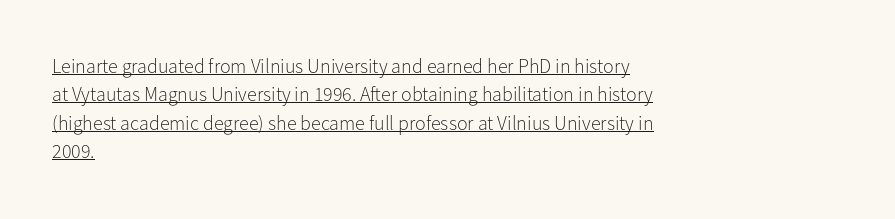
Q: Is the text bold? A: No.
Q: Is the text italic (slanted)? A: No, it is upright.
Q: Is the text underlined? A: Yes.
Q: How is the paragraph aligned? A: Left-aligned.
Q: Is the spacing between letters normal or unusually wide? A: Normal.
Q: Is the spacing between lines tight, normal or loose? A: Normal.
